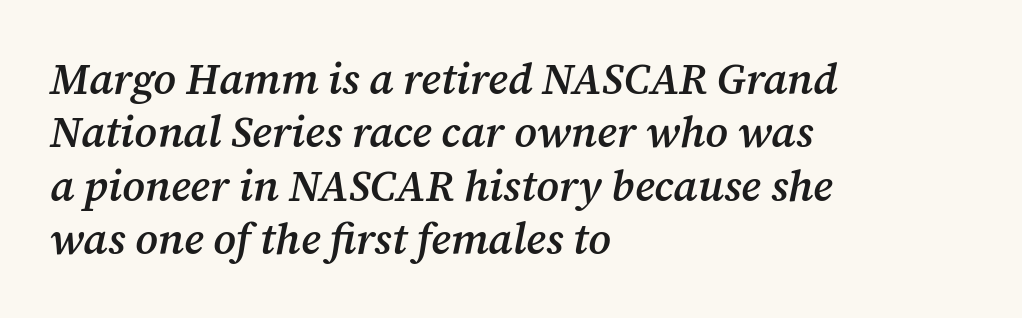
Note the varied advance widths — an 'i' is clearly narrower than an 'm'. These lines are set flush left with a ragged right edge. Does extra space separate the letters? No, they use regular spacing. The text was rendered using a seriffed face with decorative stroke endings. Set as a demibold, roughly 600 on the weight scale.
